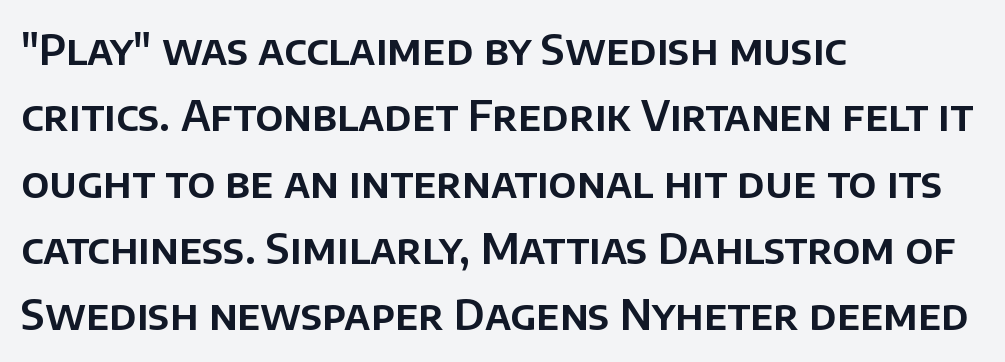
{"serif": "no", "italic": "no", "width": "normal", "stroke_contrast": "low", "x_height": "large", "monospaced": "no", "underline": "no", "align": "left", "line_spacing": "normal", "line_spacing_ratio": 1.58, "letter_spacing": "normal", "letter_spacing_em": 0.0, "glyph_px": 42}
